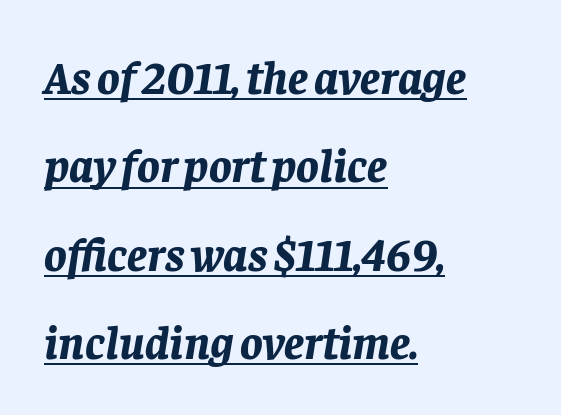
The image shows 47 px bold type, italic (leaning right); set left-aligned, line spacing 1.88x, normal letter spacing, underlined; low stroke contrast and a large x-height.
